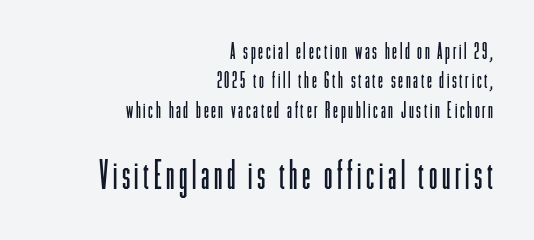
The image shows 38 px light, condensed sans-serif type, upright; set right-aligned, normal line spacing (1.33x), not underlined; the second (bottom) block is 1.73x larger; low stroke contrast and a medium x-height.
